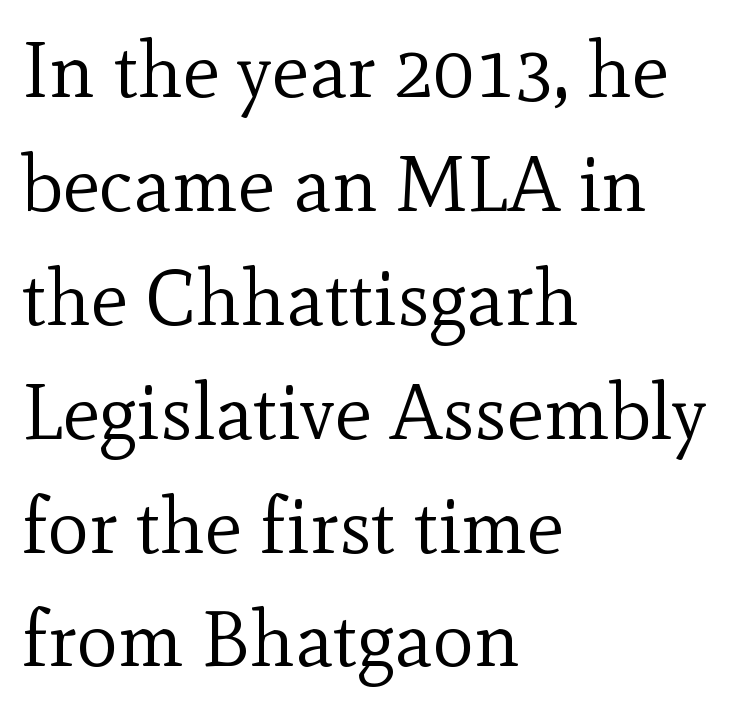
{"serif": "yes", "italic": "no", "bold": "no", "weight": "regular", "width": "normal", "x_height": "small", "monospaced": "no", "underline": "no", "align": "left", "line_spacing": "normal", "line_spacing_ratio": 1.46, "letter_spacing": "normal", "letter_spacing_em": 0.0, "glyph_px": 78}
